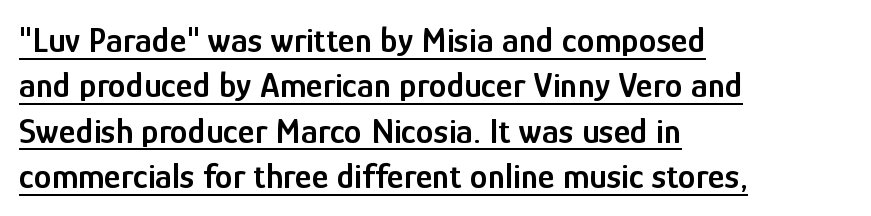
{"serif": "no", "italic": "no", "bold": "semi", "weight": "semibold", "width": "condensed", "stroke_contrast": "low", "x_height": "medium", "monospaced": "no", "underline": "yes", "align": "left", "line_spacing": "normal", "line_spacing_ratio": 1.26, "letter_spacing": "normal", "letter_spacing_em": 0.0, "glyph_px": 36}
